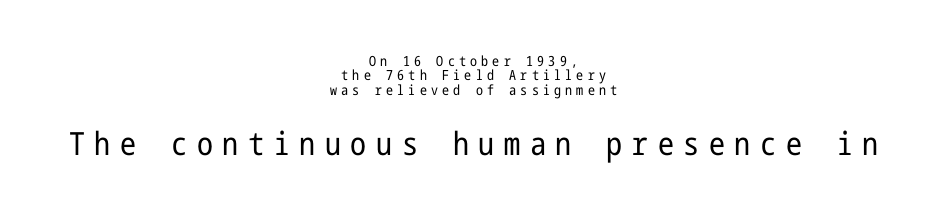
This is the regular roman posture of the typeface. The area under the type is left untouched. The line texture is sparse and dotted thanks to wide tracking. The rendering uses a small line-height, squeezing the rows.
